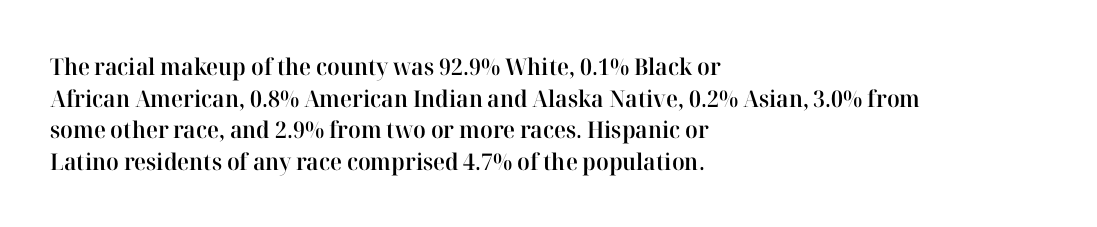
Q: Is the text bold? A: Semi-bold.
Q: Is the text italic (slanted)? A: No, it is upright.
Q: Is the text underlined? A: No.
Q: How is the paragraph aligned? A: Left-aligned.
Q: Is the spacing between letters normal or unusually wide? A: Normal.
Q: Is the spacing between lines tight, normal or loose? A: Normal.
